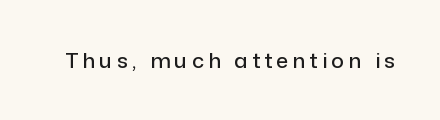
{"italic": "no", "underline": "no", "letter_spacing": "wide", "letter_spacing_em": 0.21, "glyph_px": 21}
